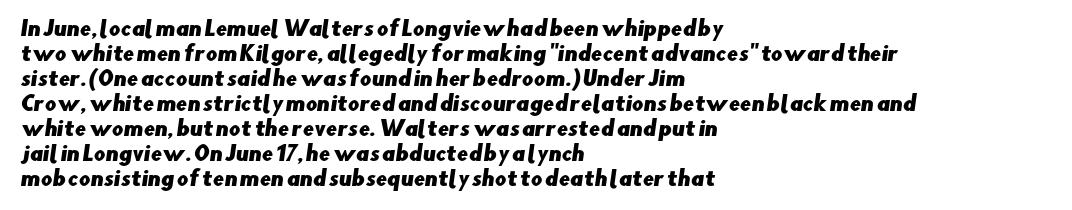
Words float on clear page, feet unadorned. Leftover space on each line is placed entirely after the last word. Short note: letters normally spaced. A normal amount of white space separates one row of letters from the next.
